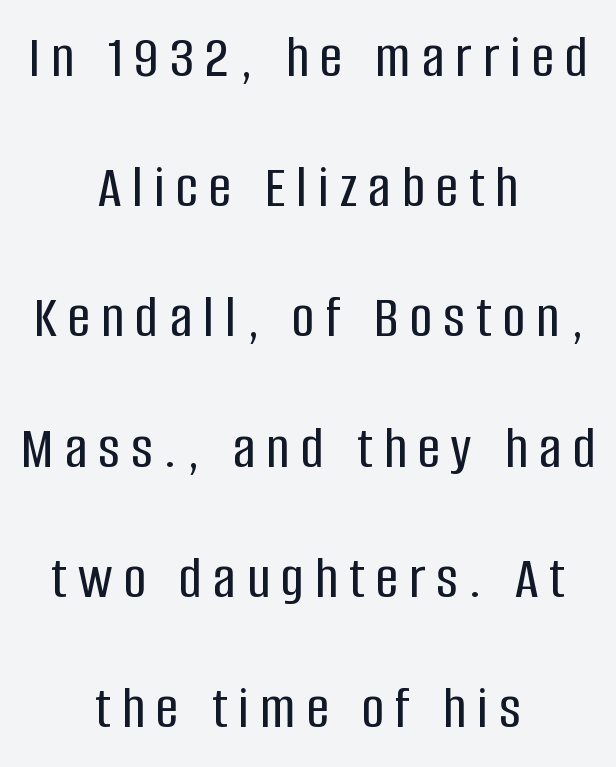
The space beneath each line is pristine and unruled. Upright lettering throughout. This sample is center-justified, so both line endings float freely. Letterform terminals end flat and unadorned throughout the passage.
